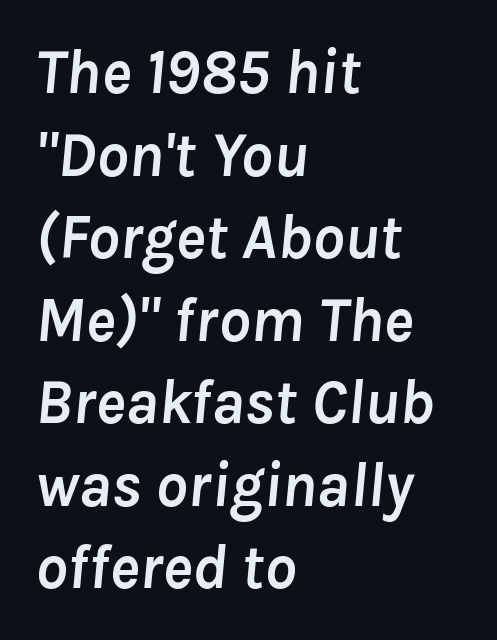
The image shows 63 px semibold type, italic (leaning right); set left-aligned, normal line spacing (1.31x), normal letter spacing, not underlined; low stroke contrast and a medium x-height.
